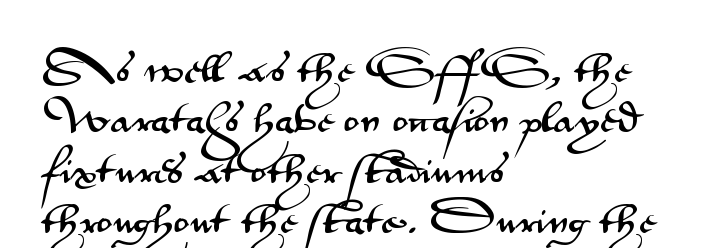
The image shows 33 px wide sans-serif type; set left-aligned, normal line spacing (1.53x), normal letter spacing, not underlined; medium stroke contrast and a small x-height.
